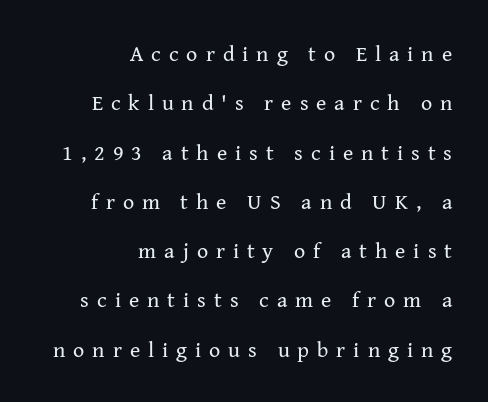
The image shows 22 px text type, upright; set right-aligned, loose line spacing (2.24x), unusually wide letter spacing (+0.36 em), not underlined.
